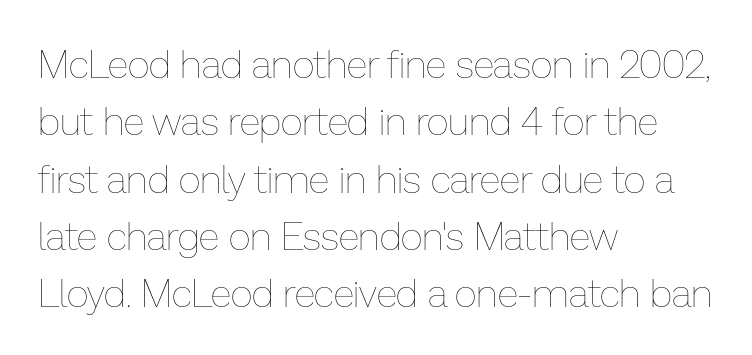
Q: Is the text bold? A: No.
Q: Is the text italic (slanted)? A: No, it is upright.
Q: Is the text underlined? A: No.
Q: How is the paragraph aligned? A: Left-aligned.
Q: Is the spacing between letters normal or unusually wide? A: Normal.
Q: Is the spacing between lines tight, normal or loose? A: Normal.
Q: Width (condensed, normal, or wide)? A: Normal.
Q: Stroke contrast? A: Low.
Q: x-height? A: Medium.
Q: Monospaced? A: No.
